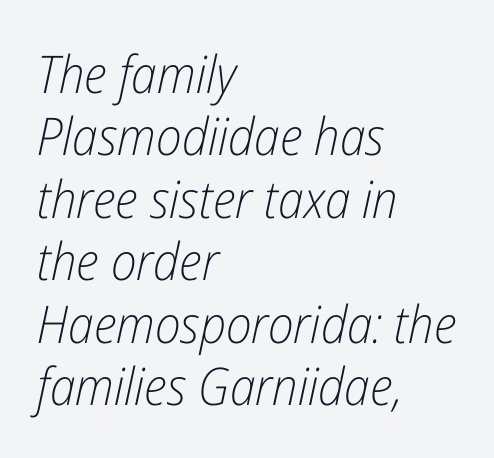
This reads as an unemphasized weight, regular at the heaviest. Anything drawn beneath the words? Only blank space. Each word holds together tightly as a unit, with standard inter-letter gaps. Reading down the block, your eye returns to a fixed left position each line. Each letter keeps its own natural width here, so spacing adapts to shape. The rendering applies a slant to the glyphs.
